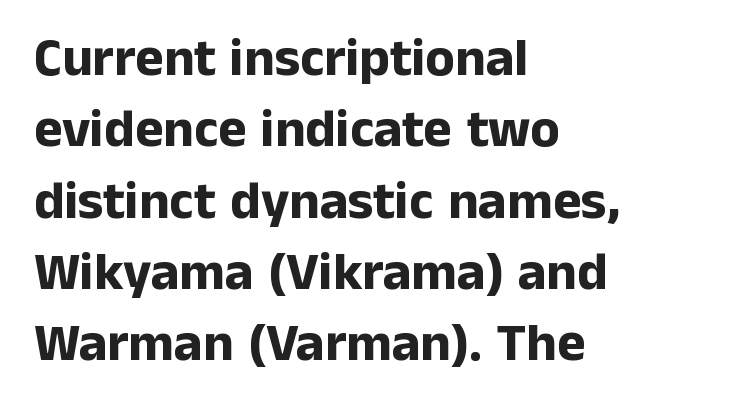
Emphasis by weight is at full strength: bold. The passage shown has conventional tracking throughout. You could not count columns in this text — the font is proportionally spaced. The rendering shows plain stroke endings on the letterforms — a sans-serif design. This rendering features lettering with no underline.
